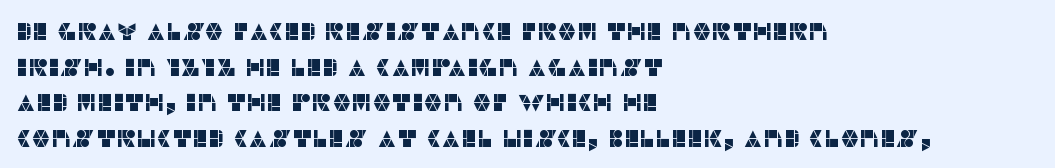
The lettering holds an erect, upright posture throughout. Inter-character spacing is left at the font's built-in metrics. The glyphs are unaccompanied by any horizontal stroke below them. Horizontal alignment here is leftward, the default for most running prose. Is there much room between lines? A standard amount, neither cramped nor airy.
